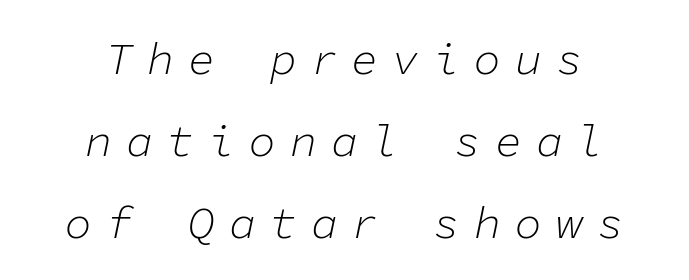
The image shows 45 px light type, italic (leaning right), monospaced; set centered, line spacing 1.82x, unusually wide letter spacing (+0.31 em), not underlined; low stroke contrast and a medium x-height.
